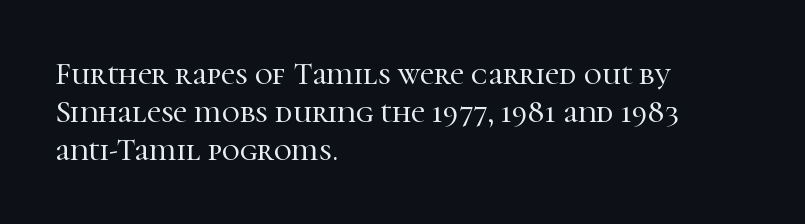
The image shows 31 px serif type, upright; set left-aligned, line spacing 1.22x, normal letter spacing, not underlined; high stroke contrast and a medium x-height.
